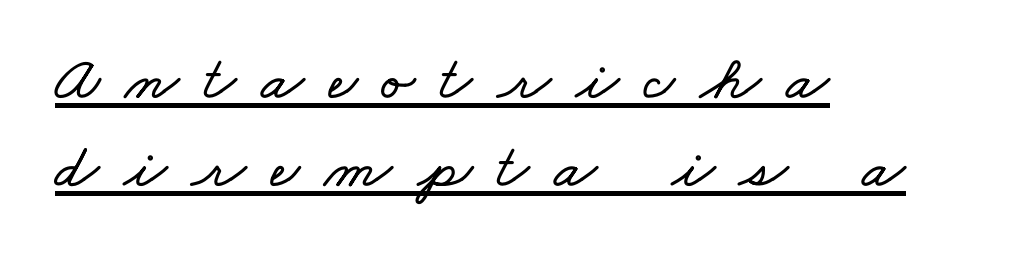
{"width": "wide", "stroke_contrast": "low", "x_height": "small", "monospaced": "no", "underline": "yes", "align": "left", "line_spacing": "normal", "line_spacing_ratio": 1.4, "letter_spacing": "wide", "letter_spacing_em": 0.39, "glyph_px": 63}
